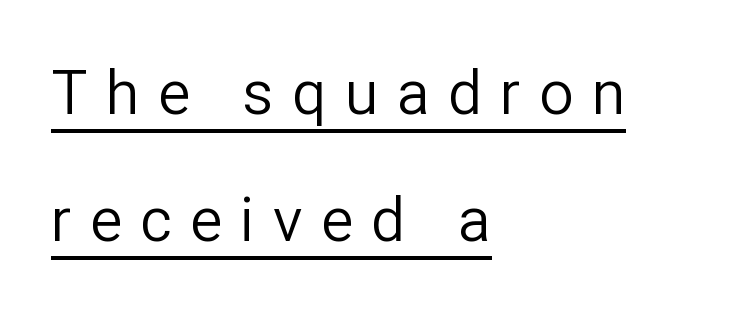
{"serif": "no", "italic": "no", "bold": "no", "weight": "regular", "width": "normal", "stroke_contrast": "low", "x_height": "medium", "monospaced": "no", "underline": "yes", "align": "left", "line_spacing": "loose", "line_spacing_ratio": 2.08, "letter_spacing": "wide", "letter_spacing_em": 0.3, "glyph_px": 61}
